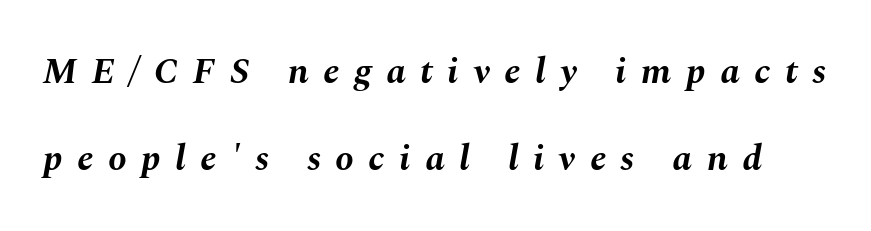
{"italic": "yes", "lean": "right", "slant_degrees": 10, "bold": "yes", "weight": "bold", "width": "normal", "stroke_contrast": "medium", "x_height": "medium", "monospaced": "no", "underline": "no", "line_spacing": "loose", "line_spacing_ratio": 2.34, "letter_spacing": "wide", "letter_spacing_em": 0.39, "glyph_px": 37}
